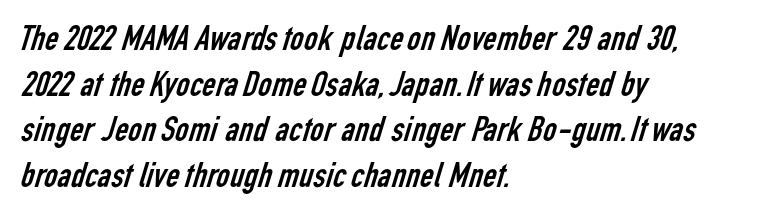
{"serif": "no", "bold": "no", "weight": "regular", "width": "condensed", "stroke_contrast": "low", "x_height": "medium", "monospaced": "no", "underline": "no", "align": "left", "line_spacing_ratio": 1.23, "letter_spacing": "normal", "letter_spacing_em": 0.0, "glyph_px": 37}
